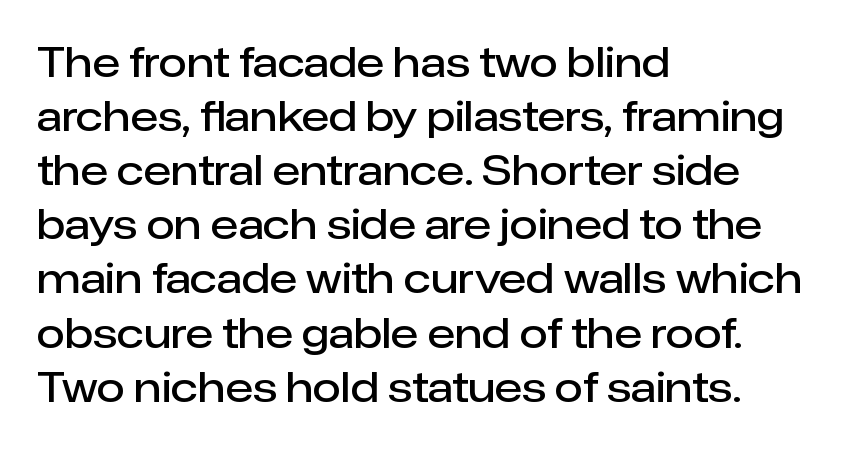
{"serif": "no", "italic": "no", "bold": "semi", "weight": "semibold", "width": "normal", "stroke_contrast": "low", "x_height": "medium", "monospaced": "no", "underline": "no", "align": "left", "line_spacing": "normal", "line_spacing_ratio": 1.32, "letter_spacing": "normal", "letter_spacing_em": 0.0, "glyph_px": 41}
